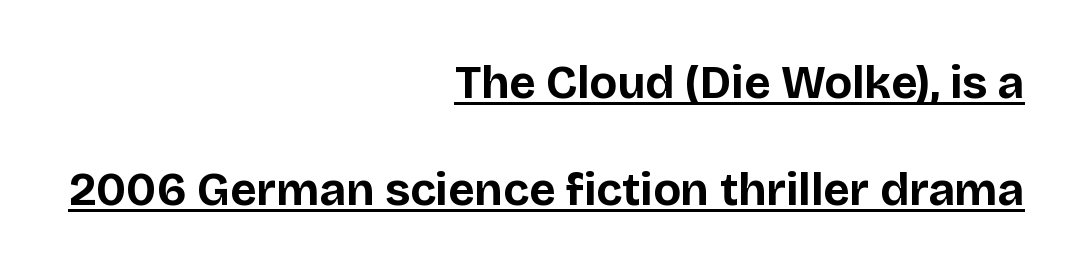
The image shows 46 px bold sans-serif type, upright; set right-aligned, loose line spacing (2.33x), normal letter spacing, underlined; low stroke contrast and a large x-height.
